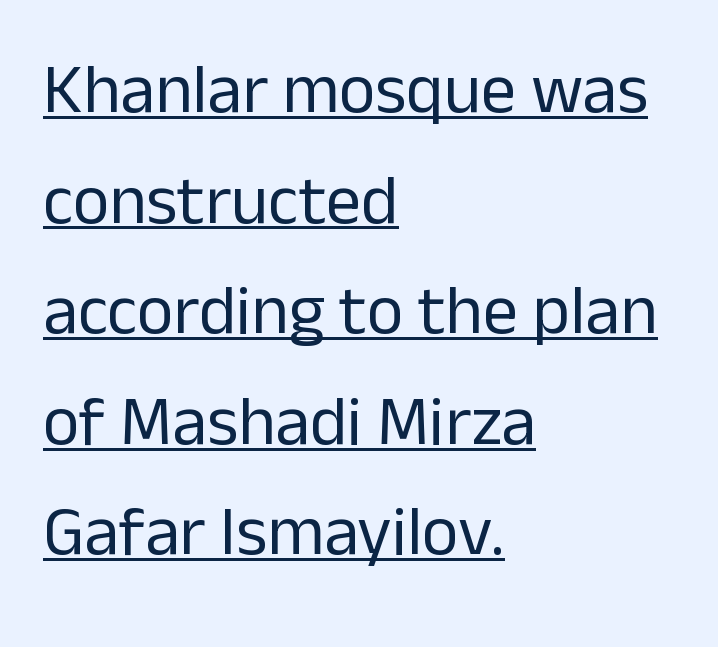
These glyphs show unthickened strokes, regular width or finer. Baseline-to-baseline distance is the conventional proportion of letter height. No feet cap the strokes, marking this as sans-serif type. Nobody touched the tracking dial on this one.
